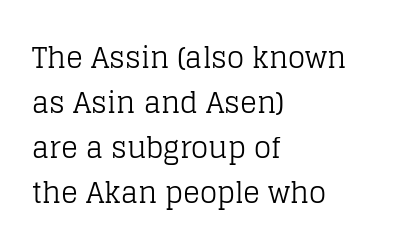
The passage is arranged the way most books set body copy — flush left. One glance says typical: line gaps are just what's usual. The passage shown is typeset with a serif family. Compared with typical body copy, the letter spacing here is the same.
